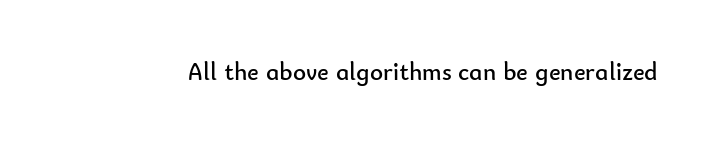
Q: Is the text bold? A: No.
Q: Is the text italic (slanted)? A: No, it is upright.
Q: Is the text underlined? A: No.
Q: Is the spacing between letters normal or unusually wide? A: Normal.
